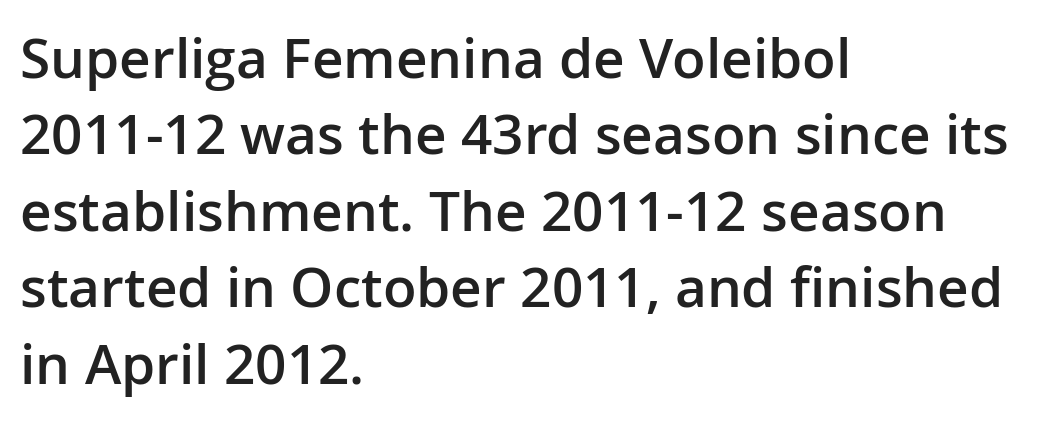
Q: Is the text bold? A: Semi-bold.
Q: Is the text italic (slanted)? A: No, it is upright.
Q: Is the typeface a serif or a sans-serif typeface? A: Sans-serif.
Q: Is the text underlined? A: No.
Q: How is the paragraph aligned? A: Left-aligned.
Q: Is the spacing between letters normal or unusually wide? A: Normal.
Q: Is the spacing between lines tight, normal or loose? A: Normal.
Q: Width (condensed, normal, or wide)? A: Normal.
Q: Stroke contrast? A: Low.
Q: x-height? A: Medium.
Q: Monospaced? A: No.
